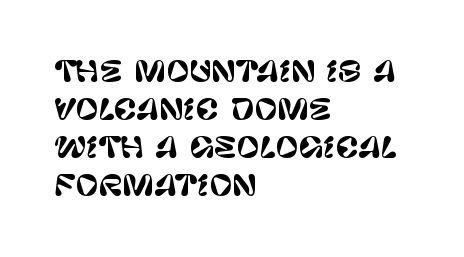
{"serif": "no", "width": "normal", "stroke_contrast": "low", "x_height": "large", "monospaced": "no", "underline": "no", "align": "left", "line_spacing": "normal", "line_spacing_ratio": 1.36, "letter_spacing": "normal", "letter_spacing_em": 0.0, "glyph_px": 28}
